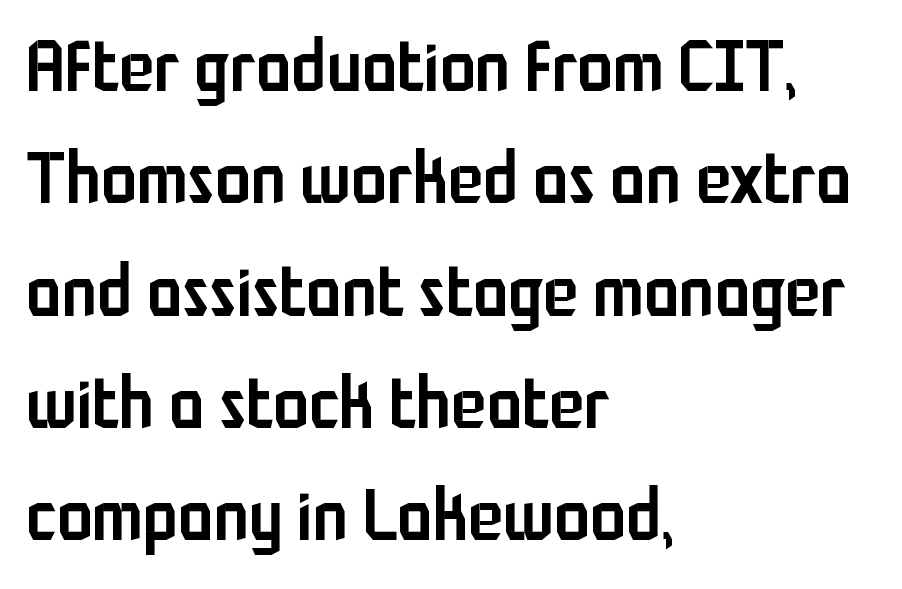
As a designer I'd log this as weight 600, semibold. Is this a fixed-width face? No — the glyphs have proportional, varying widths. Rows of type keep a routine distance in the vertical direction. Visually the block forms a straight wall on the left and a jagged coastline on the right. Posture: straight, roman, zero tilt. Nobody drew a line under any word here.
